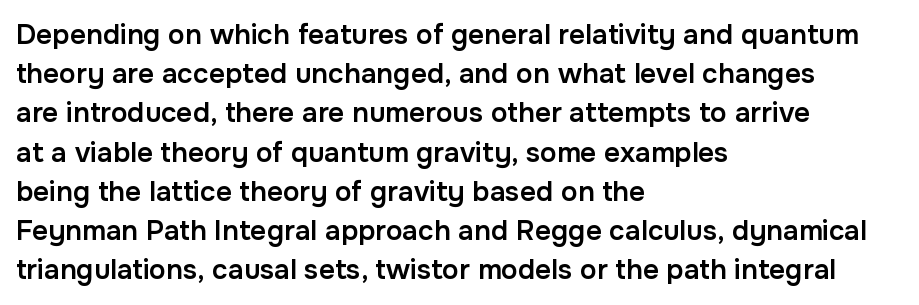
The image shows 28 px semibold sans-serif type, upright; set left-aligned, normal line spacing (1.4x), normal letter spacing, not underlined; low stroke contrast and a medium x-height.
